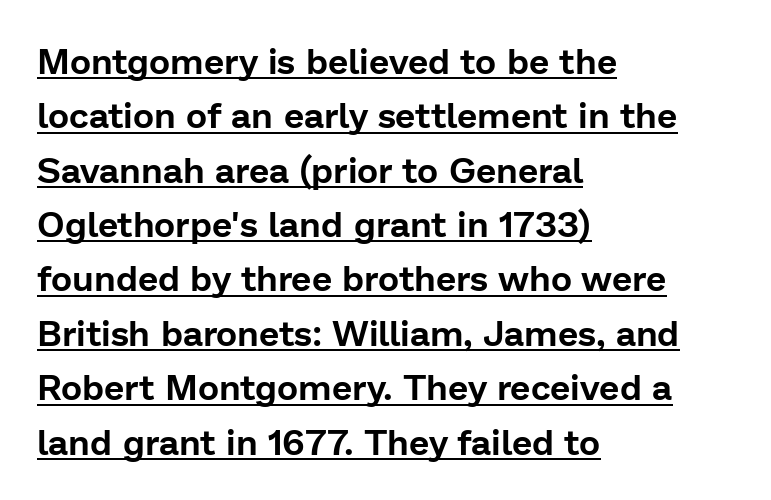
The image shows 36 px sans-serif type, upright; set left-aligned, normal line spacing (1.51x), normal letter spacing, underlined; low stroke contrast and a medium x-height.
